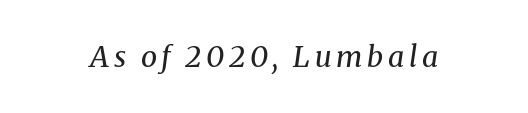
{"serif": "yes", "italic": "yes", "lean": "right", "slant_degrees": 8, "bold": "no", "weight": "regular", "width": "normal", "stroke_contrast": "medium", "x_height": "medium", "monospaced": "no", "underline": "no", "glyph_px": 29}
